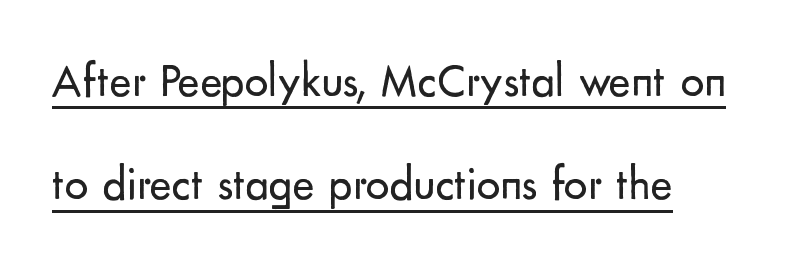
The specimen includes a rule beneath the text block's lines. Check where the strokes stop: nothing finishes them off — pure sans. Bold? No — there's no thickening of the strokes. Think of a printed novel: that variable character pitch is what you see here. Each new line begins a long way beneath the previous one.
